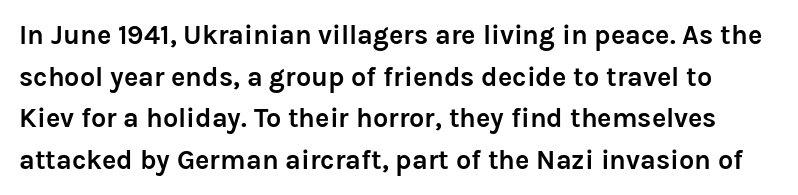
Q: Is the text bold? A: Yes.
Q: Is the text italic (slanted)? A: No, it is upright.
Q: Is the text underlined? A: No.
Q: Is the spacing between letters normal or unusually wide? A: Normal.
Q: Is the spacing between lines tight, normal or loose? A: Normal.
